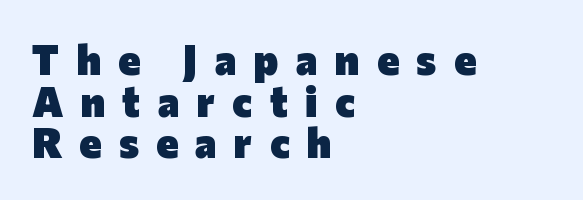
Q: Is the text bold? A: Yes.
Q: Is the text italic (slanted)? A: No, it is upright.
Q: Is the typeface a serif or a sans-serif typeface? A: Sans-serif.
Q: Is the text underlined? A: No.
Q: How is the paragraph aligned? A: Left-aligned.
Q: Is the spacing between letters normal or unusually wide? A: Unusually wide.
Q: Is the spacing between lines tight, normal or loose? A: Tight.
Q: Width (condensed, normal, or wide)? A: Normal.
Q: Stroke contrast? A: Low.
Q: x-height? A: Medium.
Q: Monospaced? A: No.
